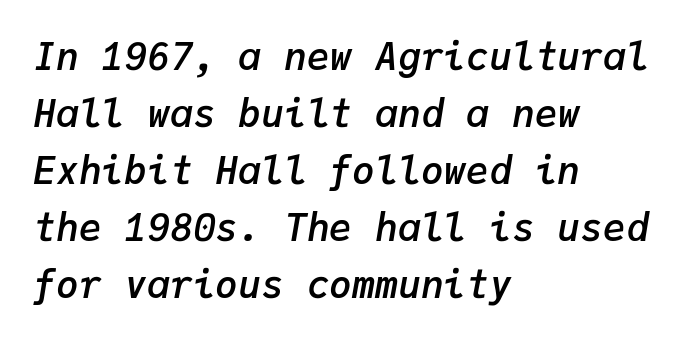
The string is rendered with underlining switched off. The letters sit at their default tracking, neither squeezed nor spread. Is this a fixed-width face? Yes — each glyph sits in an identical cell. Posture: slanted. On the weight axis this lands at semibold, roughly 600. The paragraph has a hard left edge and a soft right edge.
